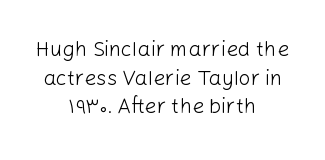
Q: Is the text bold? A: No.
Q: Is the text italic (slanted)? A: No, it is upright.
Q: Is the text underlined? A: No.
Q: How is the paragraph aligned? A: Centered.
Q: Is the spacing between letters normal or unusually wide? A: Normal.
Q: Is the spacing between lines tight, normal or loose? A: Normal.
